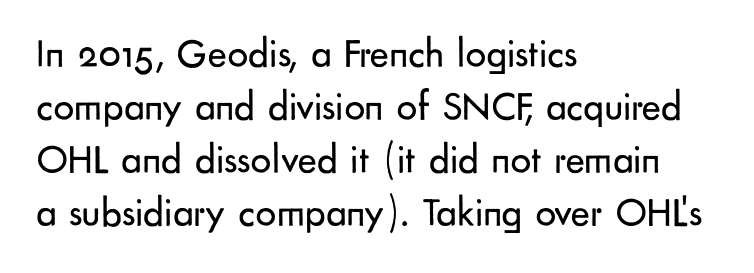
{"serif": "no", "italic": "no", "bold": "no", "weight": "regular", "width": "normal", "stroke_contrast": "low", "x_height": "small", "monospaced": "no", "underline": "no", "align": "left", "line_spacing": "normal", "line_spacing_ratio": 1.29, "letter_spacing": "normal", "letter_spacing_em": 0.0, "glyph_px": 41}
